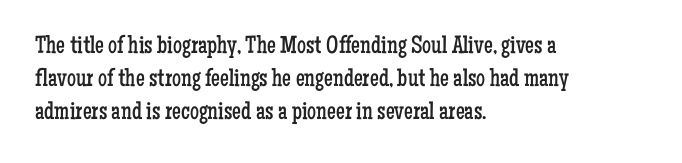
Q: Is the text bold? A: No.
Q: Is the text italic (slanted)? A: No, it is upright.
Q: Is the text underlined? A: No.
Q: How is the paragraph aligned? A: Left-aligned.
Q: Is the spacing between letters normal or unusually wide? A: Normal.
Q: Is the spacing between lines tight, normal or loose? A: Normal.
